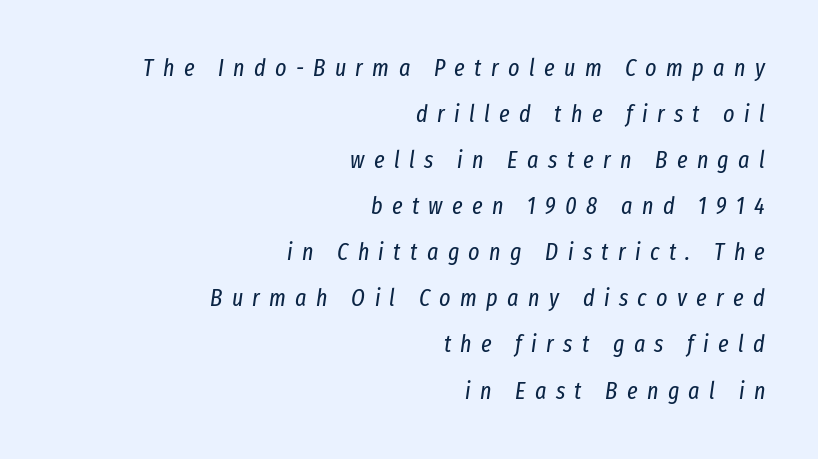
{"italic": "yes", "lean": "right", "slant_degrees": 8, "bold": "no", "underline": "no", "align": "right", "line_spacing": "loose", "line_spacing_ratio": 1.92, "letter_spacing": "wide", "letter_spacing_em": 0.39, "glyph_px": 24}
